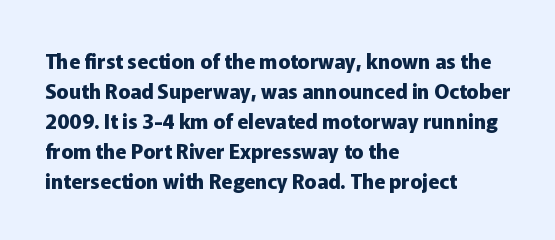
The image shows 20 px bold type, upright; set left-aligned, normal line spacing (1.5x), normal letter spacing, not underlined.
